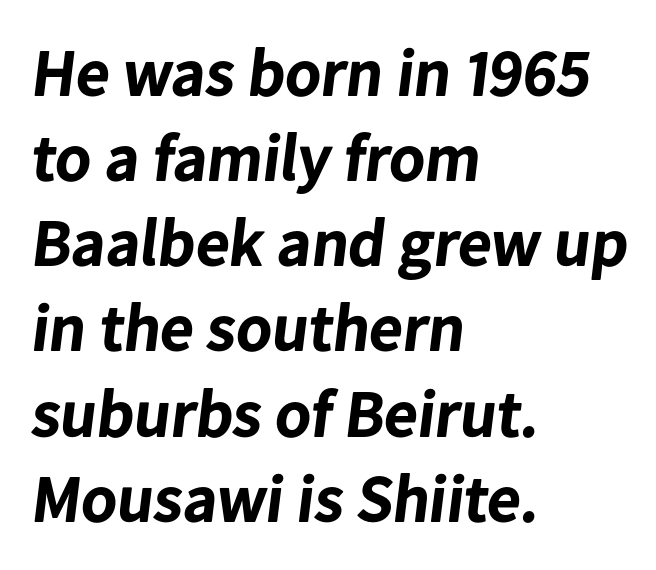
No extra tracking has been applied to these lines. Horizontal bands of white between lines are of average thickness. The paragraph has a hard left edge and a soft right edge. These lines are composed in type without serifs. Character widths vary here, with narrow letters taking less room than wide ones.
